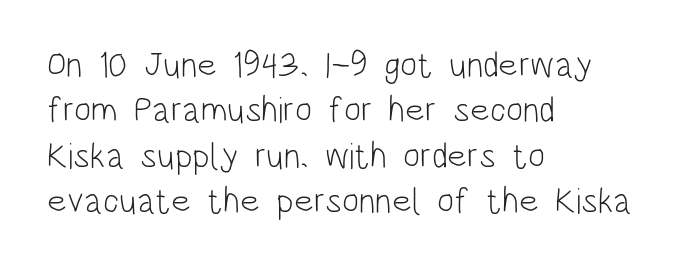
The image shows 36 px light, condensed sans-serif type, upright; set left-aligned, normal line spacing (1.26x), normal letter spacing, not underlined; low stroke contrast and a large x-height.
